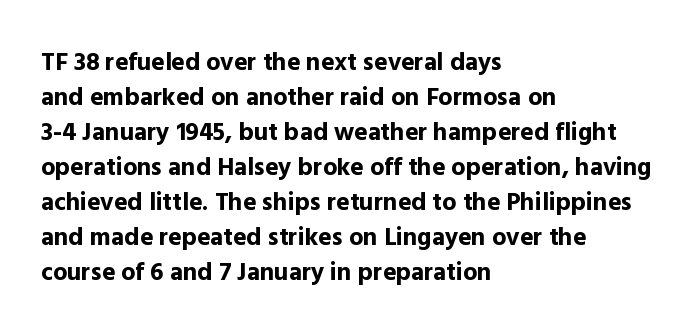
{"italic": "no", "bold": "yes", "underline": "no", "align": "left", "line_spacing": "normal", "line_spacing_ratio": 1.4, "letter_spacing": "normal", "letter_spacing_em": 0.0, "glyph_px": 25}
